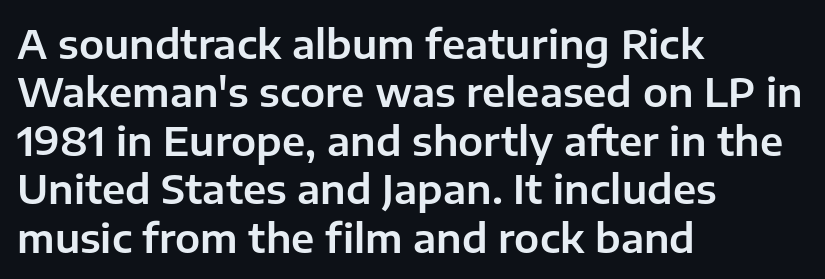
The image shows 40 px sans-serif type, upright; set left-aligned, line spacing 1.21x, normal letter spacing, not underlined; low stroke contrast and a medium x-height.
